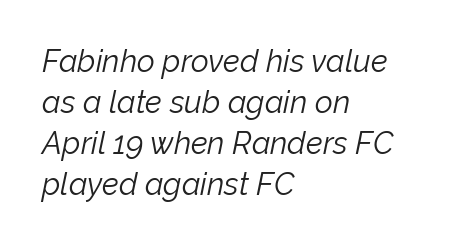
{"italic": "yes", "lean": "right", "slant_degrees": 12, "bold": "no", "weight": "light", "width": "normal", "stroke_contrast": "low", "x_height": "medium", "monospaced": "no", "underline": "no", "align": "left", "line_spacing": "normal", "line_spacing_ratio": 1.32, "letter_spacing": "normal", "letter_spacing_em": 0.0, "glyph_px": 31}
